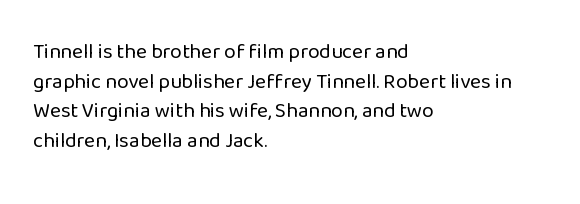
Q: Is the text bold? A: No.
Q: Is the text italic (slanted)? A: No, it is upright.
Q: Is the text underlined? A: No.
Q: How is the paragraph aligned? A: Left-aligned.
Q: Is the spacing between letters normal or unusually wide? A: Normal.
Q: Is the spacing between lines tight, normal or loose? A: Normal.
